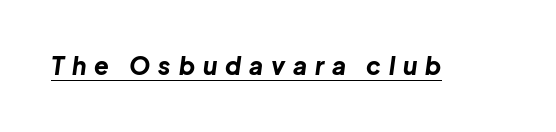
A rule runs beneath these lines of type. The whole block is typeset with a tilt. Between one letter and the next there's a generous, obvious gap. Is the type bold? Yes — the strokes are clearly thick and heavy.
